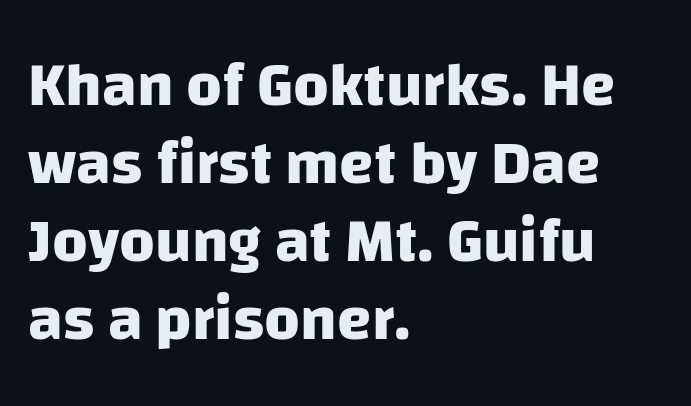
The image shows 62 px heavy sans-serif type; set left-aligned, normal line spacing (1.26x), normal letter spacing, not underlined; low stroke contrast and a large x-height.
